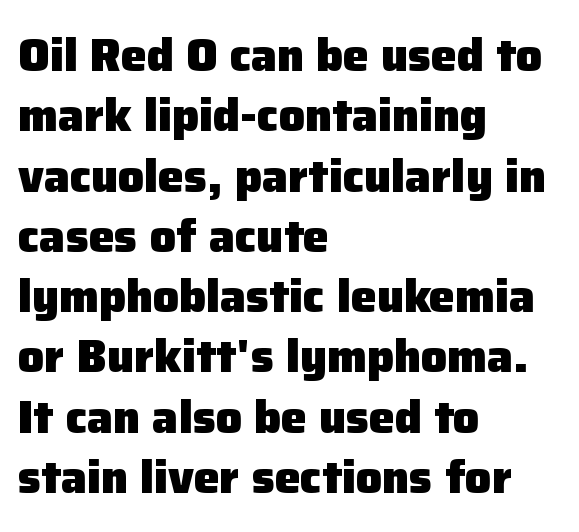
The image shows 46 px heavy sans-serif type, upright; set left-aligned, normal line spacing (1.31x), normal letter spacing, not underlined; low stroke contrast and a medium x-height.
